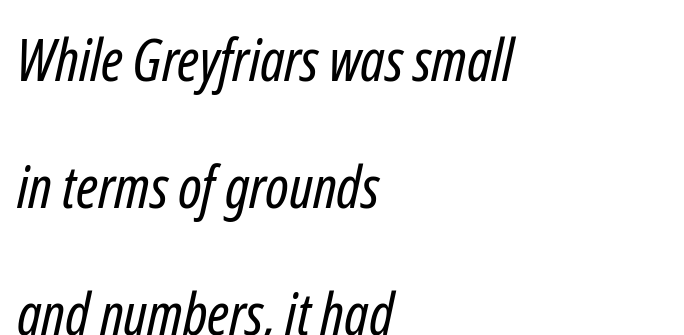
Q: Is the text bold? A: No.
Q: Is the typeface a serif or a sans-serif typeface? A: Sans-serif.
Q: Is the text underlined? A: No.
Q: How is the paragraph aligned? A: Left-aligned.
Q: Is the spacing between letters normal or unusually wide? A: Normal.
Q: Is the spacing between lines tight, normal or loose? A: Loose.
Q: Width (condensed, normal, or wide)? A: Condensed.
Q: Stroke contrast? A: Low.
Q: x-height? A: Medium.
Q: Monospaced? A: No.
